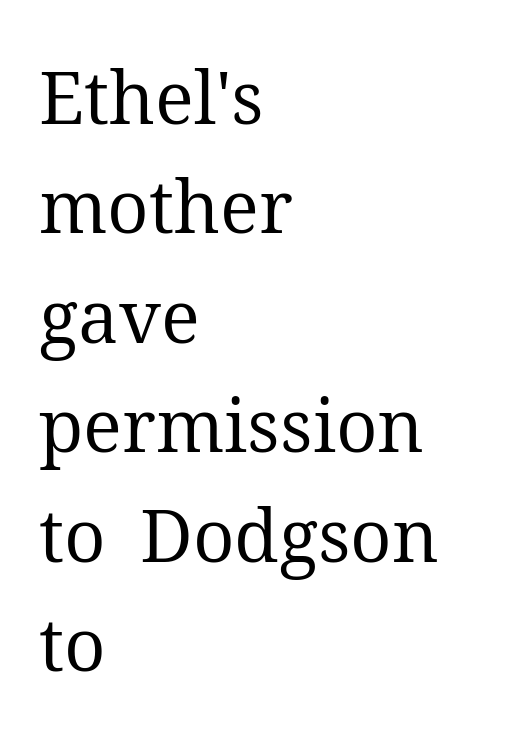
The image shows 73 px regular-weight serif type, upright; set left-aligned, normal line spacing (1.5x), normal letter spacing, not underlined; medium stroke contrast and a medium x-height.
